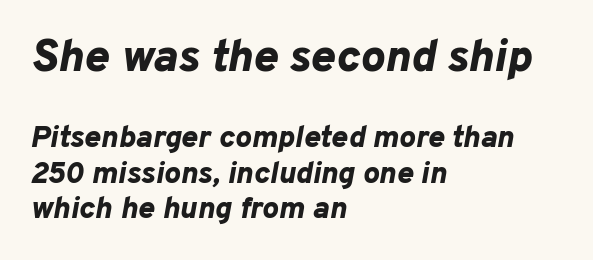
{"italic": "yes", "lean": "right", "slant_degrees": 10, "bold": "yes", "weight": "bold", "width": "normal", "stroke_contrast": "low", "x_height": "medium", "monospaced": "no", "underline": "no", "align": "left", "line_spacing": "tight", "line_spacing_ratio": 1.14, "letter_spacing": "normal", "letter_spacing_em": 0.0, "larger_block": "first", "size_ratio": 1.48, "glyph_px": 46}
